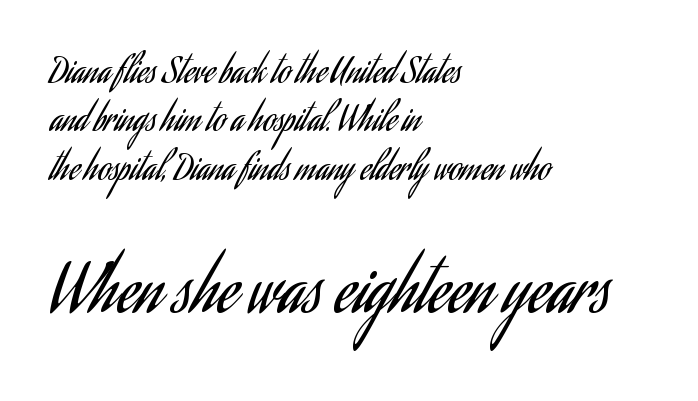
Q: Is the text bold? A: No.
Q: Is the text italic (slanted)? A: Yes.
Q: Is the typeface a serif or a sans-serif typeface? A: Sans-serif.
Q: Is the text underlined? A: No.
Q: How is the paragraph aligned? A: Left-aligned.
Q: Is the spacing between letters normal or unusually wide? A: Normal.
Q: Is the spacing between lines tight, normal or loose? A: Normal.
Q: Which block of text is set in a larger size, the first (top) or the second (bottom)? A: The second (bottom) one.
Q: Width (condensed, normal, or wide)? A: Condensed.
Q: Stroke contrast? A: Low.
Q: x-height? A: Small.
Q: Monospaced? A: No.
